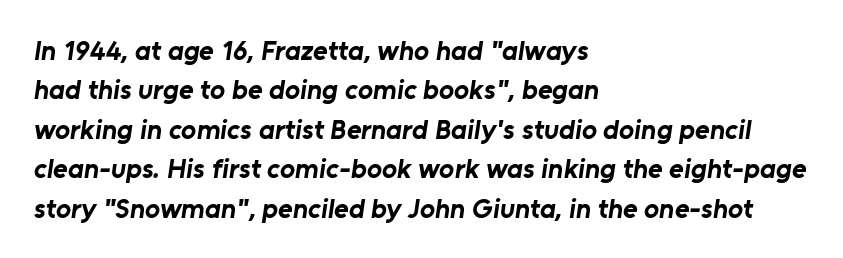
Q: Is the text bold? A: Yes.
Q: Is the typeface a serif or a sans-serif typeface? A: Sans-serif.
Q: Is the text underlined? A: No.
Q: How is the paragraph aligned? A: Left-aligned.
Q: Is the spacing between letters normal or unusually wide? A: Normal.
Q: Is the spacing between lines tight, normal or loose? A: Normal.
Q: Width (condensed, normal, or wide)? A: Normal.
Q: Stroke contrast? A: Low.
Q: x-height? A: Medium.
Q: Monospaced? A: No.
